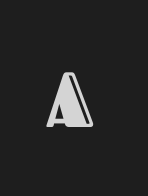
Varying glyph widths throughout — classic text-font behaviour. Rule under the text: the space is simply empty. Posture: upright roman.
